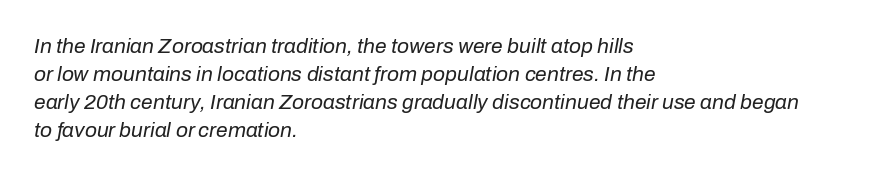
The image shows 21 px text type, italic (leaning right); set left-aligned, normal line spacing (1.33x), normal letter spacing, not underlined.
